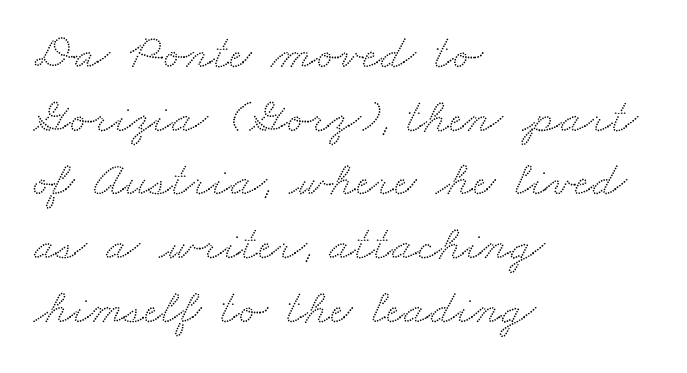
Short note: letters normally spaced. Glance below the letters and you will spot only blank space. The lines sit at an ordinary, default distance from one another. Teacher's note: observe the even left margin — that is flush-left alignment. The letters advance in unequal steps, a hallmark of proportional type.
